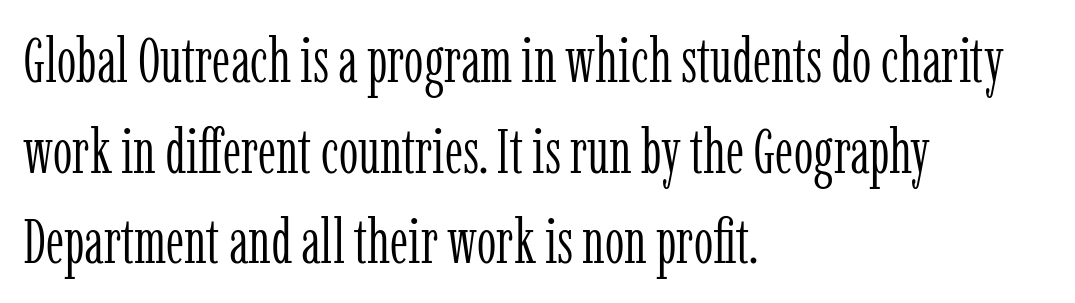
{"serif": "yes", "italic": "no", "bold": "no", "weight": "light", "width": "condensed", "stroke_contrast": "low", "x_height": "medium", "monospaced": "no", "underline": "no", "align": "left", "line_spacing": "normal", "line_spacing_ratio": 1.46, "letter_spacing": "normal", "letter_spacing_em": 0.0, "glyph_px": 62}
